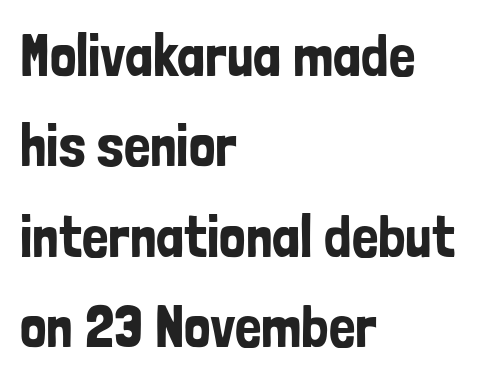
The image shows 59 px condensed sans-serif type, upright; set left-aligned, normal line spacing (1.53x), normal letter spacing, not underlined; low stroke contrast and a medium x-height.
